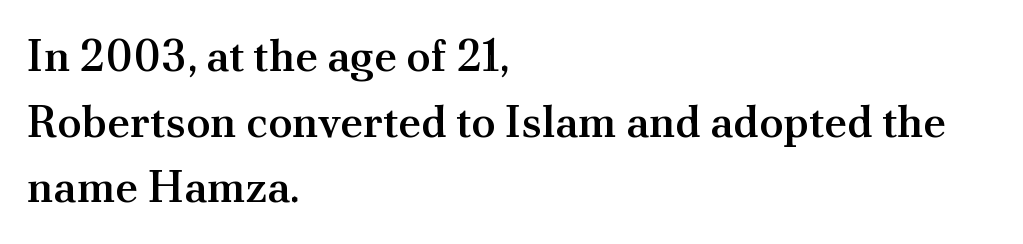
Q: Is the text bold? A: Semi-bold.
Q: Is the text italic (slanted)? A: No, it is upright.
Q: Is the typeface a serif or a sans-serif typeface? A: Serif.
Q: Is the text underlined? A: No.
Q: How is the paragraph aligned? A: Left-aligned.
Q: Is the spacing between letters normal or unusually wide? A: Normal.
Q: Is the spacing between lines tight, normal or loose? A: Normal.
Q: Width (condensed, normal, or wide)? A: Normal.
Q: Stroke contrast? A: Medium.
Q: x-height? A: Small.
Q: Monospaced? A: No.
